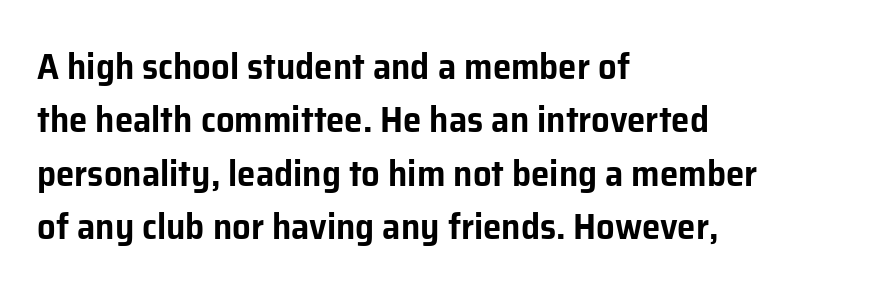
Q: Is the text italic (slanted)? A: No, it is upright.
Q: Is the typeface a serif or a sans-serif typeface? A: Sans-serif.
Q: Is the text underlined? A: No.
Q: How is the paragraph aligned? A: Left-aligned.
Q: Is the spacing between letters normal or unusually wide? A: Normal.
Q: Is the spacing between lines tight, normal or loose? A: Normal.
Q: Width (condensed, normal, or wide)? A: Normal.
Q: Stroke contrast? A: Low.
Q: x-height? A: Medium.
Q: Monospaced? A: No.
